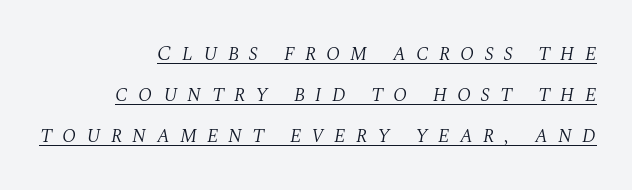
{"italic": "yes", "lean": "right", "slant_degrees": 10, "bold": "no", "underline": "yes", "align": "right", "line_spacing_ratio": 1.87, "letter_spacing": "wide", "letter_spacing_em": 0.45, "glyph_px": 22}
